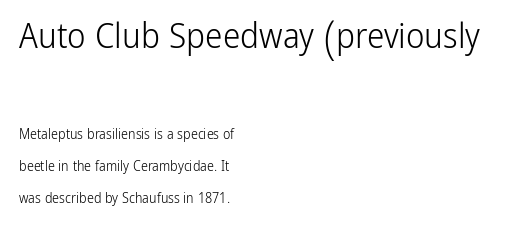
{"serif": "no", "italic": "no", "bold": "no", "weight": "light", "width": "condensed", "stroke_contrast": "low", "x_height": "medium", "monospaced": "no", "underline": "no", "align": "left", "line_spacing": "loose", "line_spacing_ratio": 2.28, "letter_spacing": "normal", "letter_spacing_em": 0.0, "larger_block": "first", "size_ratio": 2.5, "glyph_px": 35}
